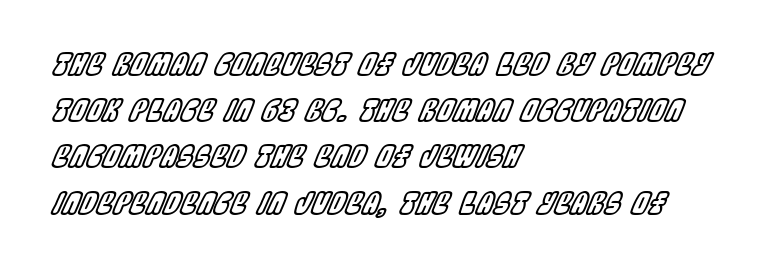
Lines of text with bare space underneath. A typesetter would mark this as italic. Varying glyph widths throughout — classic text-font behaviour. Teacher's note: observe the even left margin — that is flush-left alignment. Honestly, the row spacing looks completely unremarkable.
